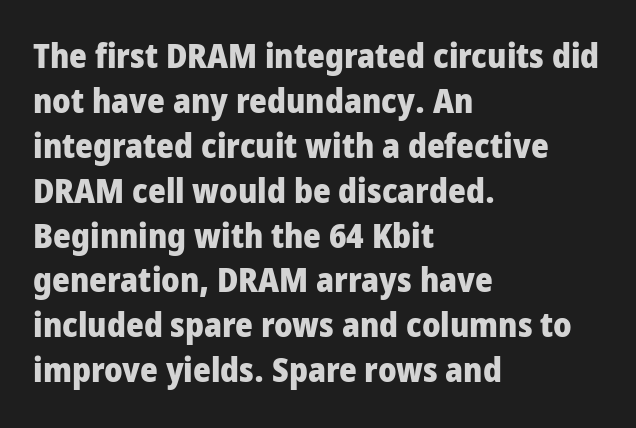
The image shows 34 px heavy, condensed sans-serif type, upright; set left-aligned, normal line spacing (1.32x), normal letter spacing, not underlined; low stroke contrast and a large x-height.
